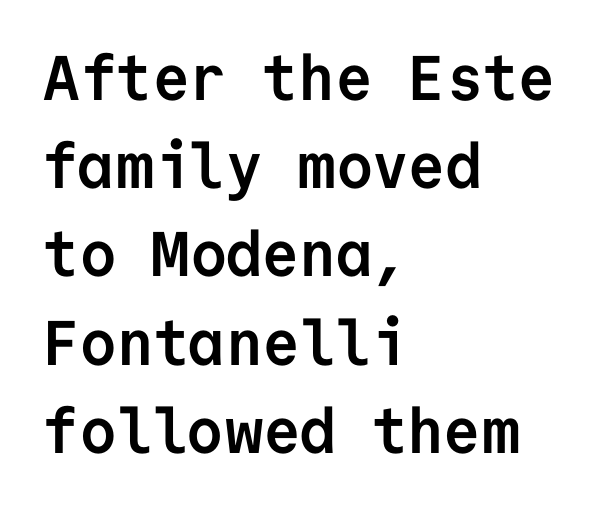
The image shows 63 px semibold sans-serif type, upright, monospaced; set left-aligned, normal line spacing (1.4x), normal letter spacing, not underlined; low stroke contrast and a medium x-height.
